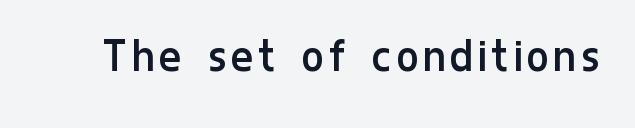
{"serif": "no", "italic": "no", "bold": "no", "weight": "regular", "width": "condensed", "stroke_contrast": "low", "x_height": "medium", "monospaced": "no", "underline": "no", "glyph_px": 51}
